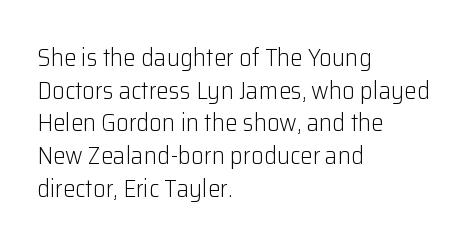
Q: Is the text bold? A: No.
Q: Is the text italic (slanted)? A: No, it is upright.
Q: Is the text underlined? A: No.
Q: How is the paragraph aligned? A: Left-aligned.
Q: Is the spacing between letters normal or unusually wide? A: Normal.
Q: Is the spacing between lines tight, normal or loose? A: Normal.
